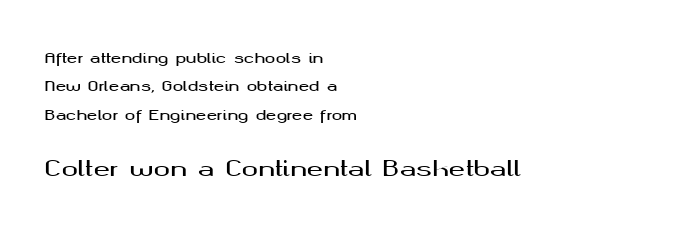
{"italic": "no", "underline": "no", "align": "left", "line_spacing": "loose", "line_spacing_ratio": 2.03, "letter_spacing": "normal", "letter_spacing_em": 0.0, "larger_block": "second", "size_ratio": 1.57, "glyph_px": 22}
